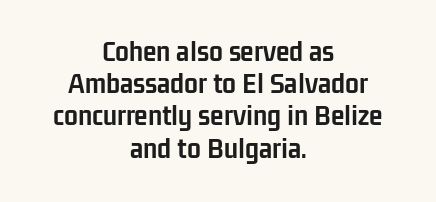
Q: Is the text bold? A: Yes.
Q: Is the text italic (slanted)? A: No, it is upright.
Q: Is the typeface a serif or a sans-serif typeface? A: Sans-serif.
Q: Is the text underlined? A: No.
Q: How is the paragraph aligned? A: Centered.
Q: Is the spacing between letters normal or unusually wide? A: Normal.
Q: Is the spacing between lines tight, normal or loose? A: Tight.
Q: Width (condensed, normal, or wide)? A: Condensed.
Q: Stroke contrast? A: Low.
Q: x-height? A: Medium.
Q: Monospaced? A: No.
